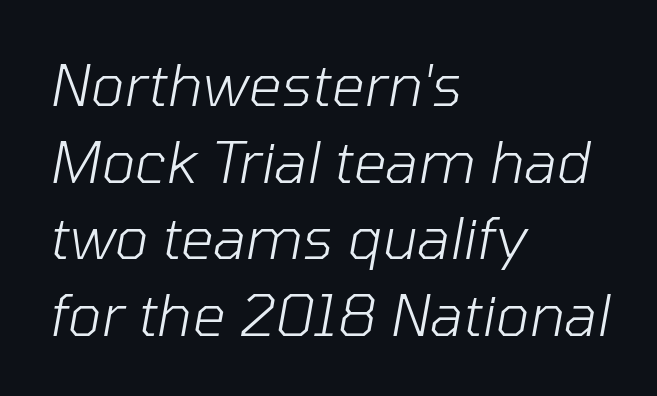
How would I describe the line gaps? Plain and ordinary. The gap between lines stays unmarked. The passage is arranged the way most books set body copy — flush left. Compared with a typical body face, this is equally light or lighter still. The horizontal fit of the characters is conventional and even.
